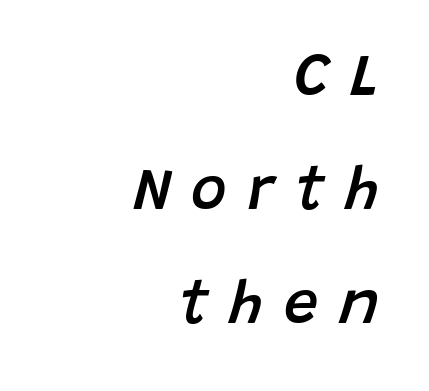
If you drew a line through each stem, it would be angled. Character widths vary here, with narrow letters taking less room than wide ones. Horizontally, the lines are justified to the trailing edge only. The horizontal fit of the characters is loose and conspicuously gappy. A fair bit of extra ink — the face is semibold, not bold.
